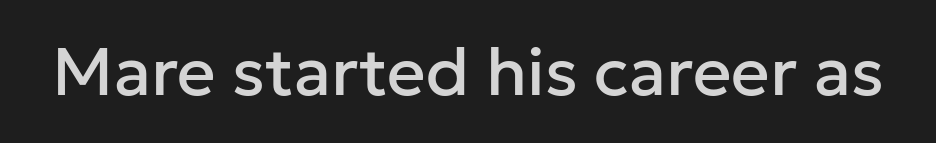
{"serif": "no", "italic": "no", "width": "normal", "stroke_contrast": "low", "x_height": "medium", "monospaced": "no", "underline": "no", "letter_spacing": "normal", "letter_spacing_em": 0.0, "glyph_px": 67}
